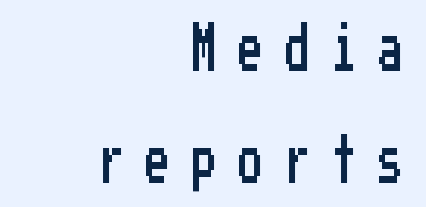
Q: Is the text italic (slanted)? A: No, it is upright.
Q: Is the typeface a serif or a sans-serif typeface? A: Sans-serif.
Q: Is the text underlined? A: No.
Q: How is the paragraph aligned? A: Right-aligned.
Q: Is the spacing between letters normal or unusually wide? A: Unusually wide.
Q: Is the spacing between lines tight, normal or loose? A: Loose.
Q: Width (condensed, normal, or wide)? A: Condensed.
Q: Stroke contrast? A: Low.
Q: x-height? A: Medium.
